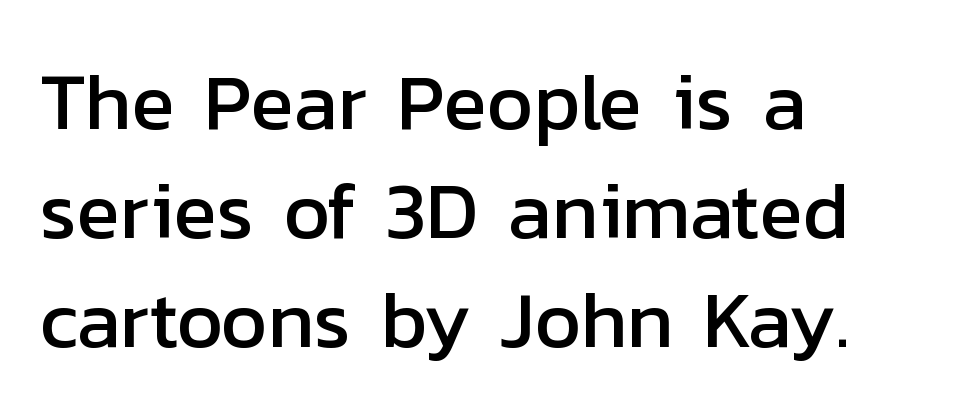
{"serif": "no", "italic": "no", "width": "normal", "stroke_contrast": "low", "x_height": "medium", "monospaced": "no", "underline": "no", "align": "left", "line_spacing": "normal", "line_spacing_ratio": 1.36, "letter_spacing": "normal", "letter_spacing_em": 0.0, "glyph_px": 80}
